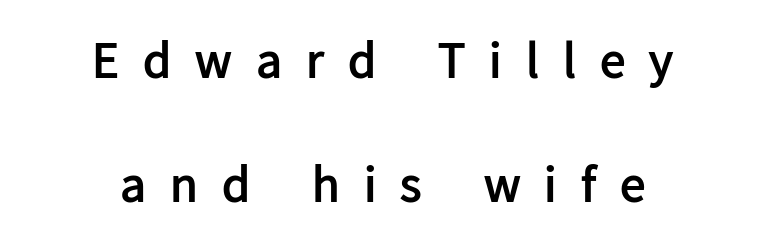
Q: Is the text bold? A: Yes.
Q: Is the text italic (slanted)? A: No, it is upright.
Q: Is the typeface a serif or a sans-serif typeface? A: Sans-serif.
Q: Is the text underlined? A: No.
Q: How is the paragraph aligned? A: Centered.
Q: Is the spacing between letters normal or unusually wide? A: Unusually wide.
Q: Is the spacing between lines tight, normal or loose? A: Loose.
Q: Width (condensed, normal, or wide)? A: Normal.
Q: Stroke contrast? A: Low.
Q: x-height? A: Medium.
Q: Monospaced? A: No.
